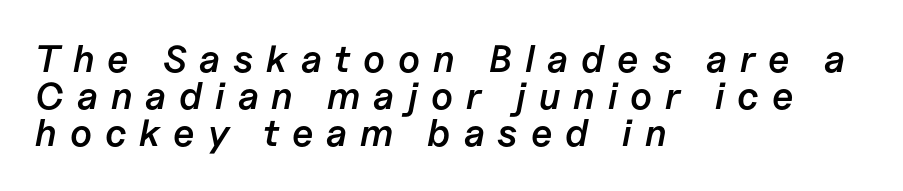
Here the designer chose a conventional face with non-uniform glyph widths. Teacher's note: observe the even left margin — that is flush-left alignment. The horizontal fit of the characters is loose and conspicuously gappy. Would a proofreader flag this as italicized? Yes. Weight check: semibold — heavier than regular, not quite bold. Reading down the column, the eye jumps only a short way to each next line.
